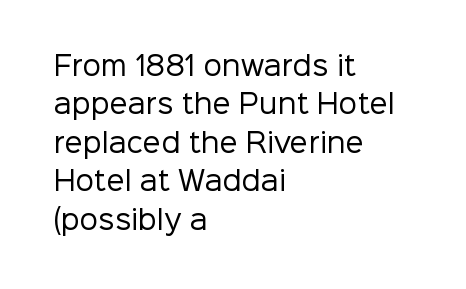
Q: Is the text bold? A: No.
Q: Is the text italic (slanted)? A: No, it is upright.
Q: Is the text underlined? A: No.
Q: How is the paragraph aligned? A: Left-aligned.
Q: Is the spacing between letters normal or unusually wide? A: Normal.
Q: Is the spacing between lines tight, normal or loose? A: Normal.
